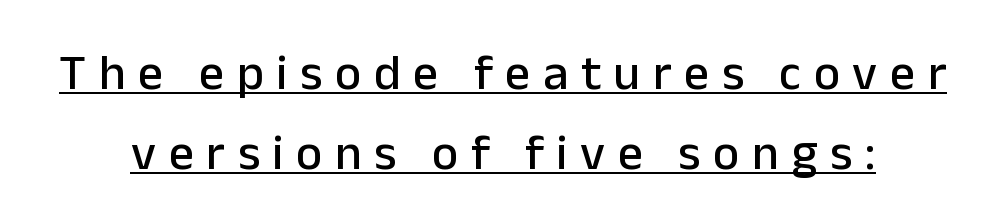
Do the characters align in a grid? No, the font is proportional. Font category for this specimen: sans-serif. Descenders here cross a horizontal rule under the line. Here the glyphs are tracked loosely, breaking word shapes into spaced letters.
